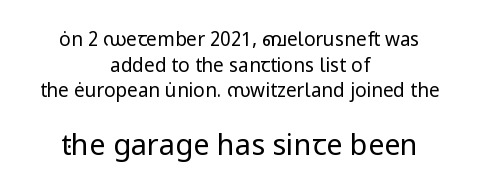
Tracking value appears to be zero — textbook default spacing. Visually the block forms a symmetrical silhouette, jagged on both flanks. Do the characters align in a grid? No, the font is proportional. Decoration check: the copy has no underline.
